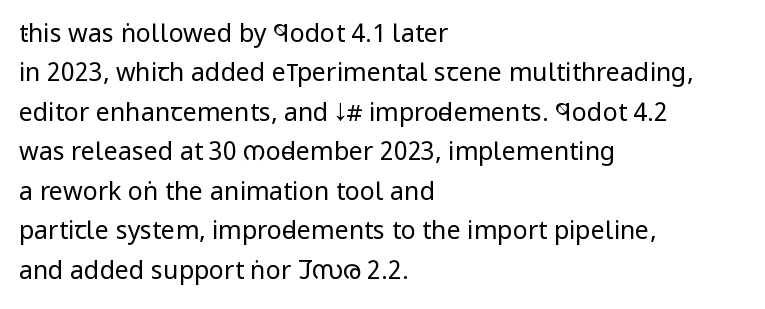
{"italic": "no", "bold": "no", "underline": "no", "align": "left", "line_spacing": "normal", "line_spacing_ratio": 1.58, "letter_spacing": "normal", "letter_spacing_em": 0.0, "glyph_px": 25}
